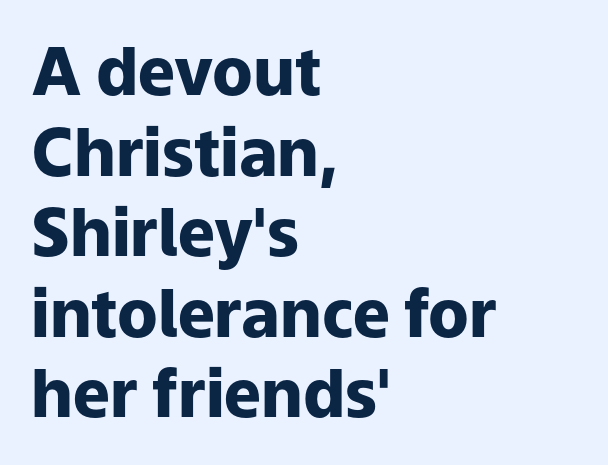
Lines of text with bare space underneath. Is this a fixed-width face? No — the glyphs have proportional, varying widths. One-word summary of the alignment: left. The letterforms sit shoulder to shoulder at normal distance.
